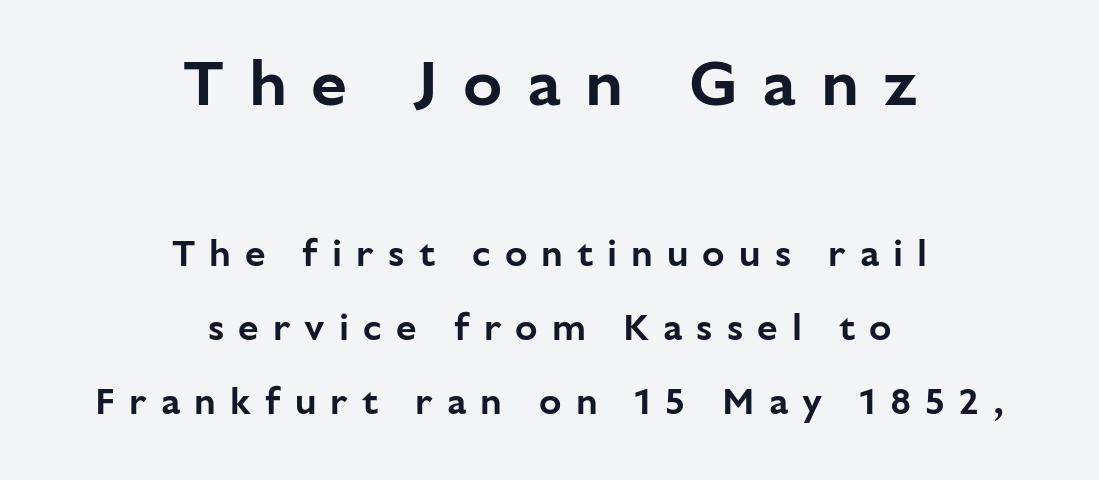
Q: Is the text italic (slanted)? A: No, it is upright.
Q: Is the typeface a serif or a sans-serif typeface? A: Sans-serif.
Q: Is the text underlined? A: No.
Q: How is the paragraph aligned? A: Centered.
Q: Is the spacing between letters normal or unusually wide? A: Unusually wide.
Q: Is the spacing between lines tight, normal or loose? A: Loose.
Q: Which block of text is set in a larger size, the first (top) or the second (bottom)? A: The first (top) one.
Q: Width (condensed, normal, or wide)? A: Normal.
Q: Stroke contrast? A: Low.
Q: x-height? A: Medium.
Q: Monospaced? A: No.
